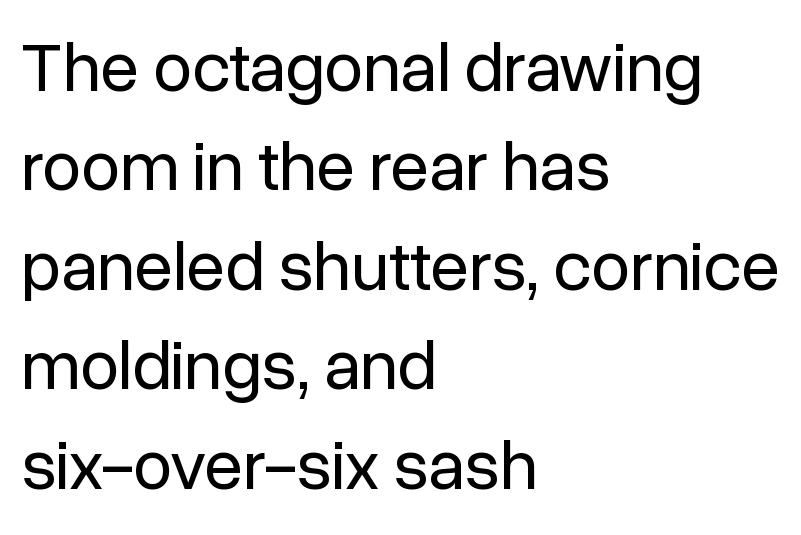
Q: Is the text bold? A: No.
Q: Is the text italic (slanted)? A: No, it is upright.
Q: Is the typeface a serif or a sans-serif typeface? A: Sans-serif.
Q: Is the text underlined? A: No.
Q: How is the paragraph aligned? A: Left-aligned.
Q: Is the spacing between letters normal or unusually wide? A: Normal.
Q: Is the spacing between lines tight, normal or loose? A: Normal.
Q: Width (condensed, normal, or wide)? A: Normal.
Q: Stroke contrast? A: Low.
Q: x-height? A: Medium.
Q: Monospaced? A: No.
